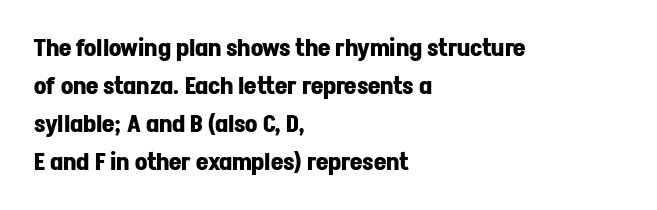
{"italic": "no", "bold": "yes", "underline": "no", "align": "left", "line_spacing": "normal", "line_spacing_ratio": 1.59, "letter_spacing": "normal", "letter_spacing_em": 0.0, "glyph_px": 24}
